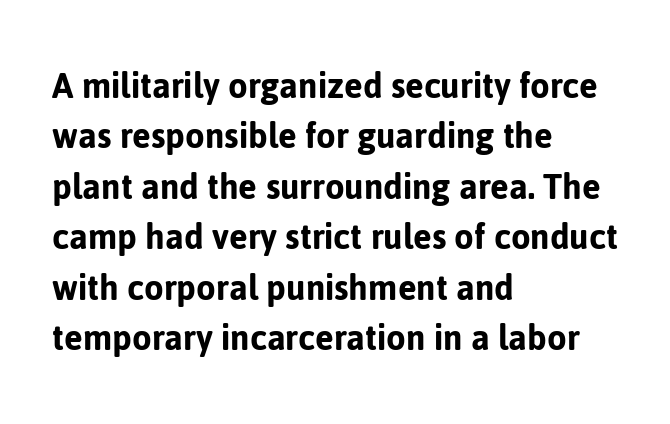
{"serif": "no", "italic": "no", "width": "normal", "stroke_contrast": "low", "x_height": "medium", "monospaced": "no", "underline": "no", "align": "left", "line_spacing": "normal", "line_spacing_ratio": 1.26, "letter_spacing": "normal", "letter_spacing_em": 0.0, "glyph_px": 40}
